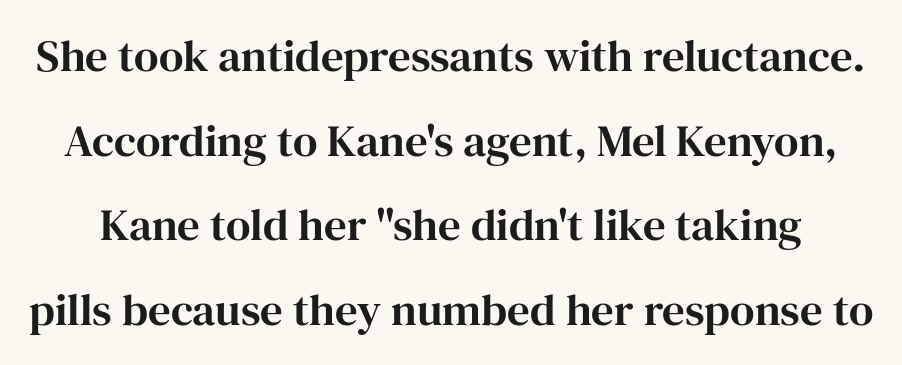
{"serif": "yes", "italic": "no", "width": "normal", "stroke_contrast": "high", "x_height": "medium", "monospaced": "no", "underline": "no", "line_spacing_ratio": 1.88, "letter_spacing": "normal", "letter_spacing_em": 0.0, "glyph_px": 45}
